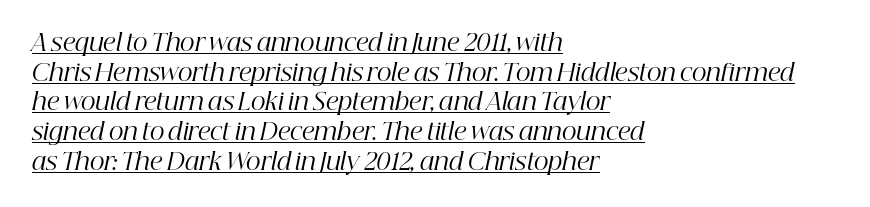
Stroke thickness stays within the range of a standard reading face or lighter. Observe the ordinary spacing: letters are neighbours, not strangers. In terms of leading, this rendering sits right in the middle. Notice how a bar underscores the lettering throughout. If you drew a ruler down the left edge, every line would touch it. The face used here has a pronounced slope to its letters.
